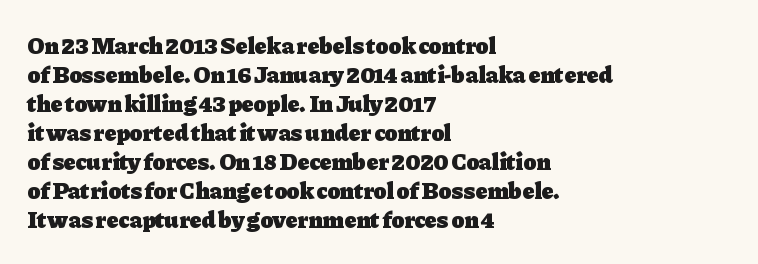
Bold? Absolutely — the strokes are thick and heavy. These lines are set flush left with a ragged right edge. Each row of text sits above clean, open space. There is no visible air inserted between adjacent glyphs. The type sits square on the baseline with zero lean.
